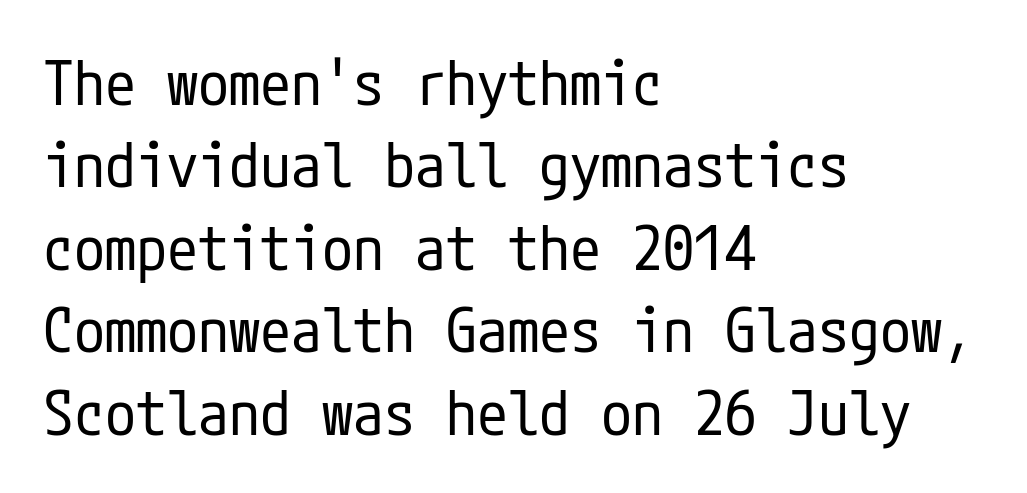
Q: Is the text bold? A: No.
Q: Is the text italic (slanted)? A: No, it is upright.
Q: Is the typeface a serif or a sans-serif typeface? A: Sans-serif.
Q: Is the text underlined? A: No.
Q: How is the paragraph aligned? A: Left-aligned.
Q: Is the spacing between letters normal or unusually wide? A: Normal.
Q: Is the spacing between lines tight, normal or loose? A: Normal.
Q: Width (condensed, normal, or wide)? A: Condensed.
Q: Stroke contrast? A: Low.
Q: x-height? A: Medium.
